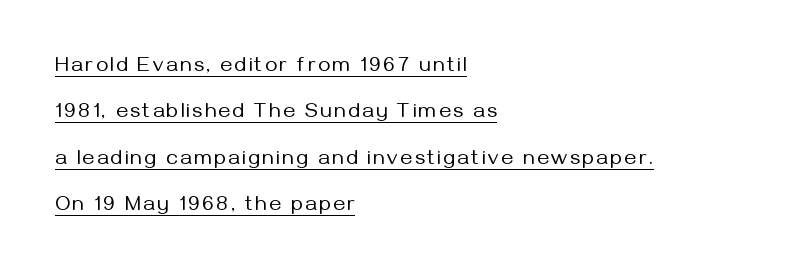
{"italic": "no", "bold": "no", "underline": "yes", "align": "left", "line_spacing": "loose", "line_spacing_ratio": 2.21, "glyph_px": 21}
